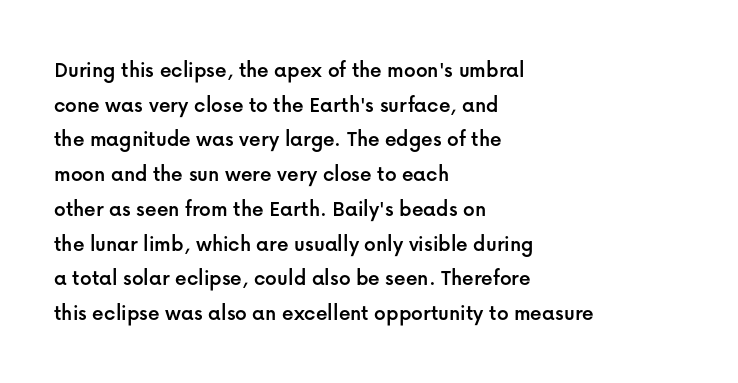
Students, observe: this is what conventionally led text looks like. Has an underline been added? It has not. Words appear dense and cohesive because spacing is normal. If you drew a ruler down the left edge, every line would touch it.
